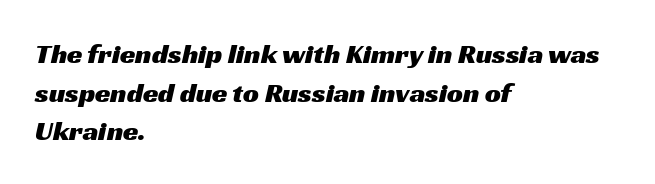
{"serif": "no", "width": "wide", "stroke_contrast": "medium", "x_height": "medium", "monospaced": "no", "underline": "no", "align": "left", "line_spacing": "normal", "line_spacing_ratio": 1.38, "letter_spacing": "normal", "letter_spacing_em": 0.0, "glyph_px": 28}
